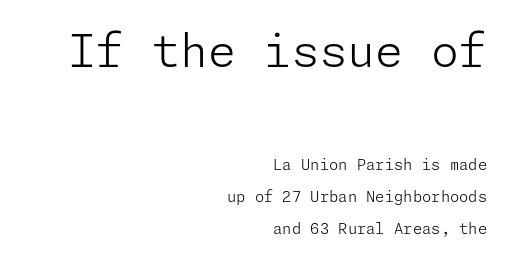
Q: Is the text bold? A: No.
Q: Is the text italic (slanted)? A: No, it is upright.
Q: Is the typeface a serif or a sans-serif typeface? A: Sans-serif.
Q: Is the text underlined? A: No.
Q: How is the paragraph aligned? A: Right-aligned.
Q: Is the spacing between letters normal or unusually wide? A: Normal.
Q: Is the spacing between lines tight, normal or loose? A: Loose.
Q: Which block of text is set in a larger size, the first (top) or the second (bottom)? A: The first (top) one.
Q: Width (condensed, normal, or wide)? A: Normal.
Q: Stroke contrast? A: Low.
Q: x-height? A: Medium.
